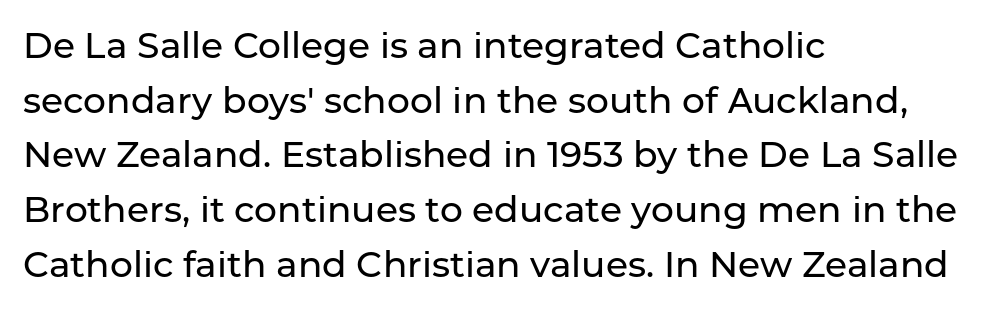
The image shows 36 px sans-serif type, upright; set left-aligned, normal line spacing (1.52x), normal letter spacing, not underlined; low stroke contrast and a medium x-height.
